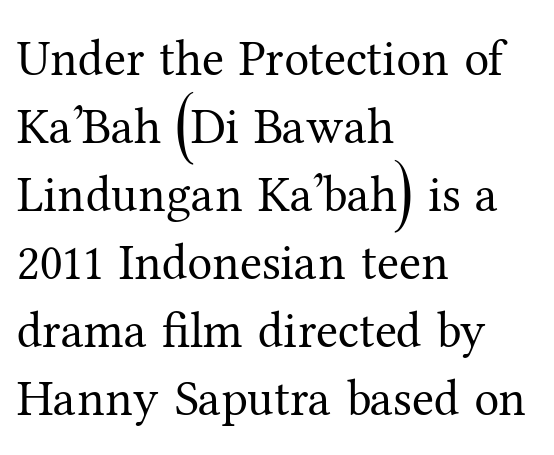
The image shows 50 px regular-weight serif type, upright; set left-aligned, normal line spacing (1.36x), normal letter spacing, not underlined; medium stroke contrast and a medium x-height.
